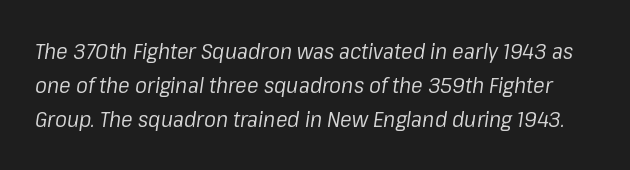
{"italic": "yes", "lean": "right", "slant_degrees": 8, "bold": "no", "underline": "no", "line_spacing": "normal", "line_spacing_ratio": 1.55, "letter_spacing": "normal", "letter_spacing_em": 0.0, "glyph_px": 22}
